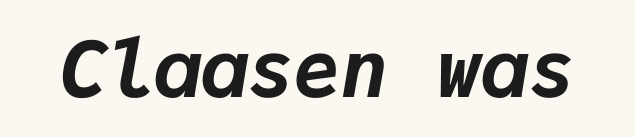
{"italic": "yes", "lean": "right", "slant_degrees": 9, "bold": "yes", "weight": "bold", "width": "normal", "stroke_contrast": "low", "x_height": "medium", "monospaced": "yes", "underline": "no", "letter_spacing": "normal", "letter_spacing_em": 0.0, "glyph_px": 78}
